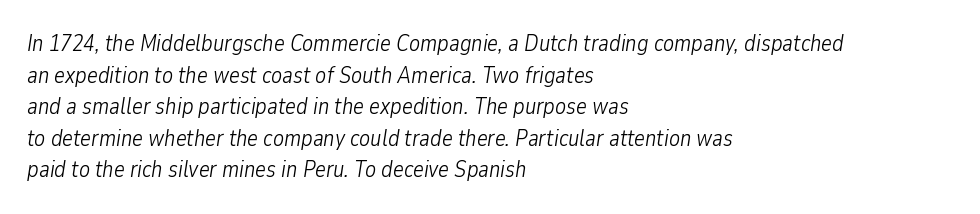
Q: Is the text bold? A: No.
Q: Is the text italic (slanted)? A: Yes, it leans right by about 9 degrees.
Q: Is the text underlined? A: No.
Q: How is the paragraph aligned? A: Left-aligned.
Q: Is the spacing between letters normal or unusually wide? A: Normal.
Q: Is the spacing between lines tight, normal or loose? A: Normal.
